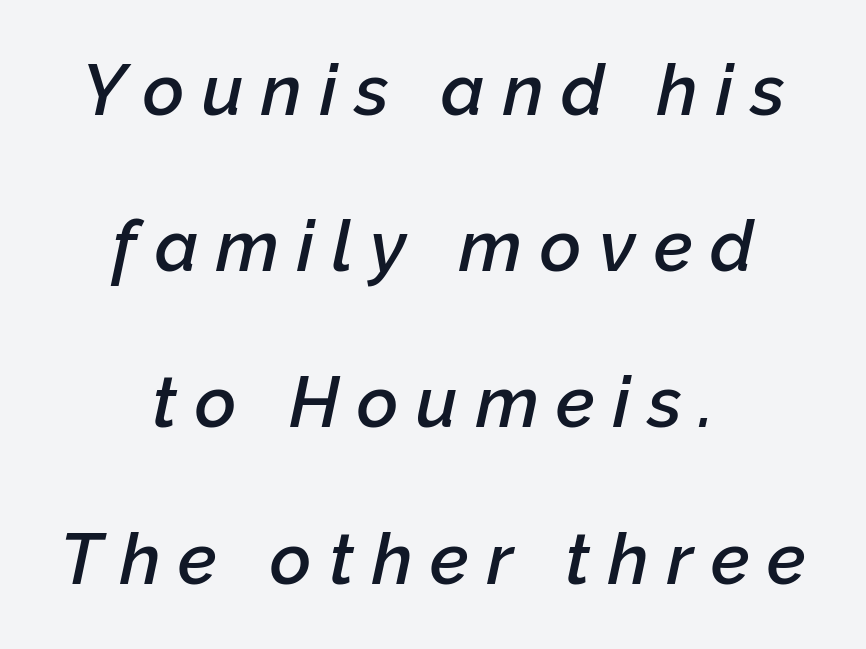
Q: Is the text bold? A: Semi-bold.
Q: Is the text italic (slanted)? A: Yes, it leans right by about 12 degrees.
Q: Is the text underlined? A: No.
Q: How is the paragraph aligned? A: Centered.
Q: Is the spacing between letters normal or unusually wide? A: Unusually wide.
Q: Is the spacing between lines tight, normal or loose? A: Loose.
Q: Width (condensed, normal, or wide)? A: Normal.
Q: Stroke contrast? A: Low.
Q: x-height? A: Medium.
Q: Monospaced? A: No.
